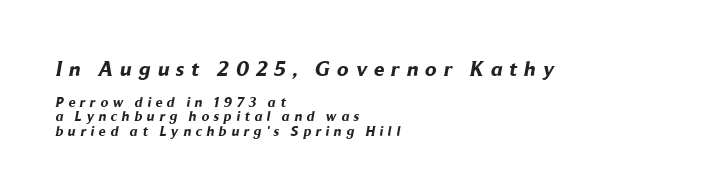
Heavy-handed strokes throughout: this text is bold. The face used here is rendered with a markedly widened letterfit. Large over small — that's the arrangement of the two blocks here. Underline: absent.
